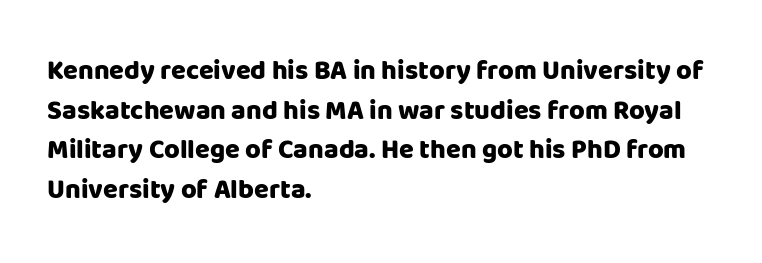
{"italic": "no", "bold": "yes", "underline": "no", "align": "left", "line_spacing": "normal", "line_spacing_ratio": 1.47, "letter_spacing": "normal", "letter_spacing_em": 0.0, "glyph_px": 27}
